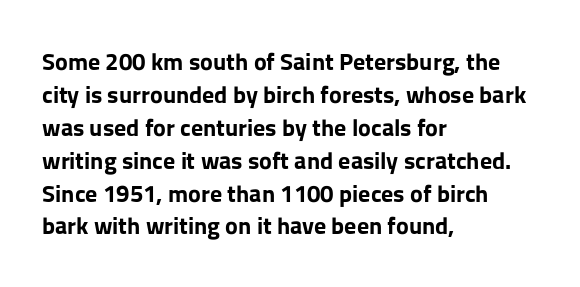
The image shows 24 px bold type, upright; set left-aligned, normal line spacing (1.37x), normal letter spacing, not underlined.
